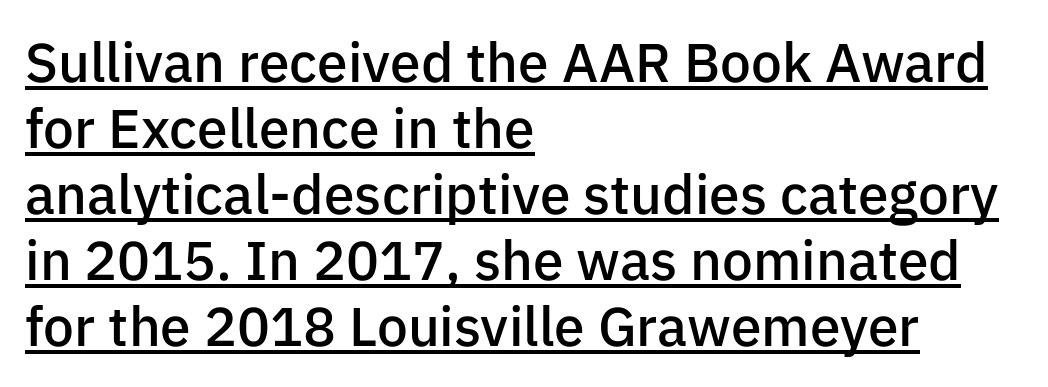
{"serif": "no", "italic": "no", "bold": "semi", "weight": "semibold", "width": "normal", "stroke_contrast": "low", "x_height": "medium", "monospaced": "no", "underline": "yes", "align": "left", "line_spacing_ratio": 1.2, "letter_spacing": "normal", "letter_spacing_em": 0.0, "glyph_px": 55}
